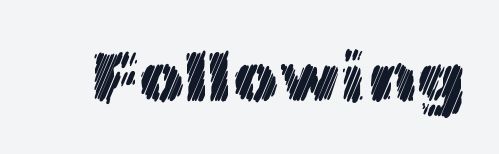
Q: Is the text italic (slanted)? A: No, it is upright.
Q: Is the text underlined? A: No.
Q: Is the spacing between letters normal or unusually wide? A: Normal.
Q: Width (condensed, normal, or wide)? A: Normal.
Q: x-height? A: Medium.
Q: Monospaced? A: No.
